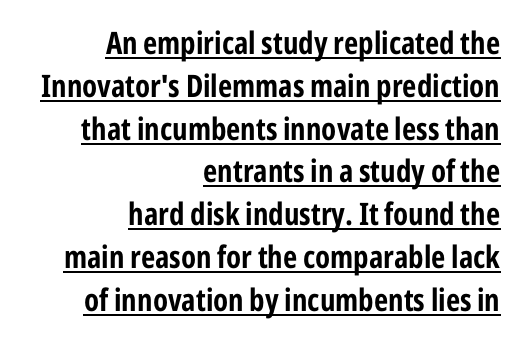
Q: Is the text bold? A: Yes.
Q: Is the text italic (slanted)? A: No, it is upright.
Q: Is the typeface a serif or a sans-serif typeface? A: Sans-serif.
Q: Is the text underlined? A: Yes.
Q: How is the paragraph aligned? A: Right-aligned.
Q: Is the spacing between letters normal or unusually wide? A: Normal.
Q: Is the spacing between lines tight, normal or loose? A: Normal.
Q: Width (condensed, normal, or wide)? A: Condensed.
Q: Stroke contrast? A: Low.
Q: x-height? A: Medium.
Q: Monospaced? A: No.
